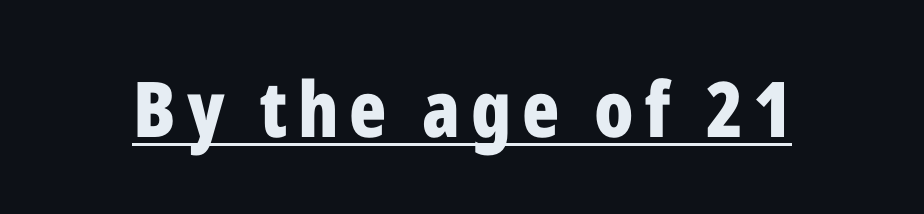
Is the type bold? Yes — the strokes are clearly thick and heavy. Designer's note — italics off, roman on. Are there feet on the stems? There aren't — it's a sans. You could not count columns in this text — the font is proportionally spaced.
